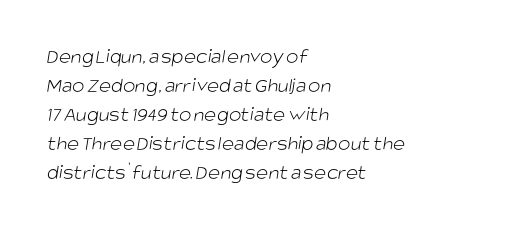
Summary of weight: not heavy and not bold. Type without underlining. You could call the tracking neutral — neither tight nor loose. Leading: standard.
